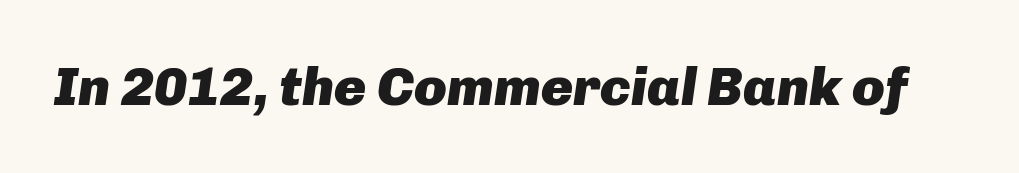
{"italic": "yes", "lean": "right", "slant_degrees": 8, "bold": "yes", "weight": "heavy", "width": "normal", "stroke_contrast": "low", "x_height": "medium", "monospaced": "no", "underline": "no", "letter_spacing": "normal", "letter_spacing_em": 0.0, "glyph_px": 54}
